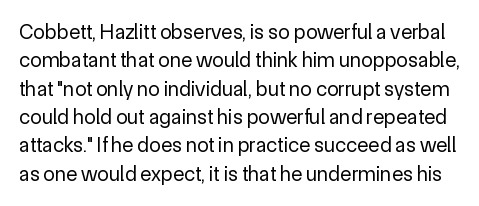
The image shows 21 px text type, upright; set normal line spacing (1.35x), normal letter spacing, not underlined.
